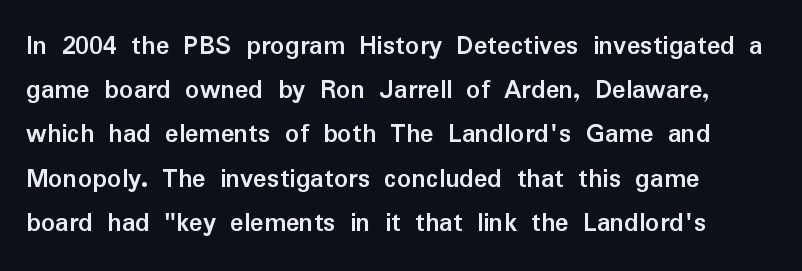
Ordinary non-slanted type is in use. Only glyphs here, with clear space below each row. As a designer I'd log this as weight 700, bold. This block has exactly the height ordinary leading produces.
